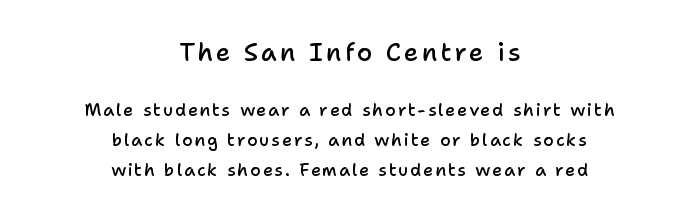
{"italic": "no", "bold": "semi", "underline": "no", "align": "center", "line_spacing_ratio": 1.74, "larger_block": "first", "size_ratio": 1.47, "glyph_px": 25}
